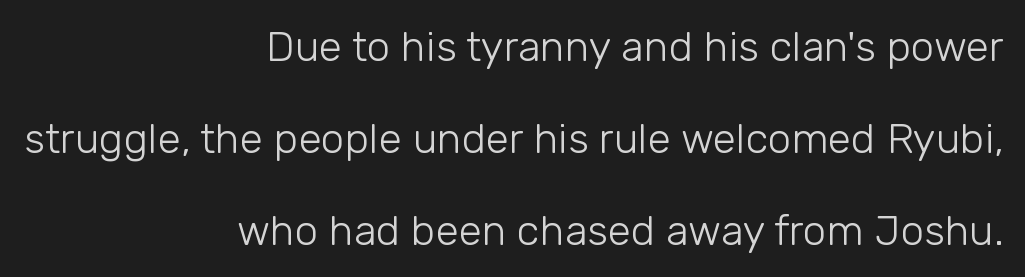
The image shows 42 px light sans-serif type, upright; set right-aligned, loose line spacing (2.19x), normal letter spacing, not underlined; low stroke contrast and a medium x-height.
